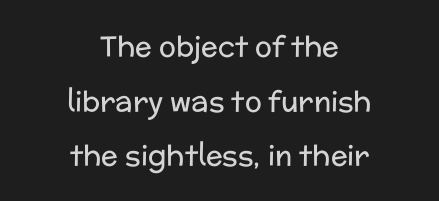
No letter is thick-stroked: the sample isn't bold. Unlike italic type, these characters show no tilt at all. Each new line begins a long way beneath the previous one. A bare baseline throughout the passage. The rendering uses natural spacing where letterforms have individual widths. What stands out about the letter spacing? Nothing — it is the standard amount.
